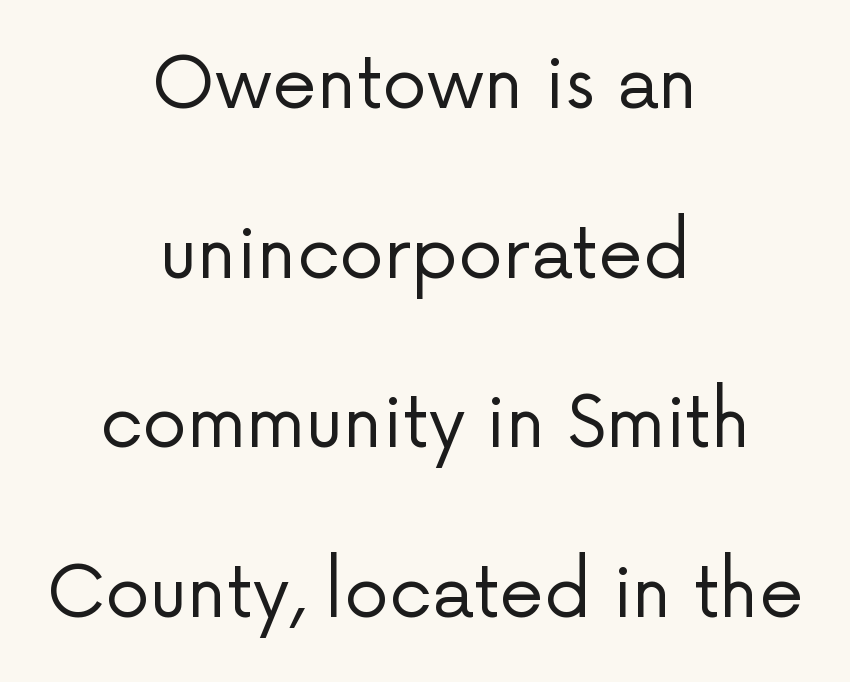
The image shows 71 px regular-weight sans-serif type, upright; set centered, loose line spacing (2.39x), normal letter spacing, not underlined; low stroke contrast and a medium x-height.
